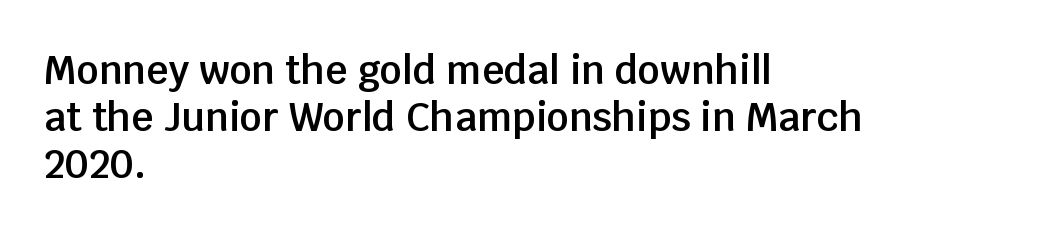
The image shows 39 px semibold sans-serif type, upright; set left-aligned, line spacing 1.21x, normal letter spacing, not underlined; low stroke contrast and a large x-height.
